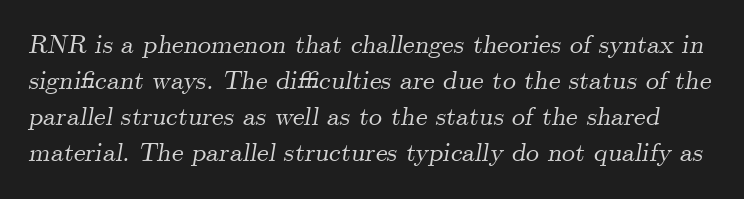
Q: Is the text italic (slanted)? A: Yes, it leans right by about 9 degrees.
Q: Is the text underlined? A: No.
Q: Is the spacing between letters normal or unusually wide? A: Normal.
Q: Is the spacing between lines tight, normal or loose? A: Normal.
